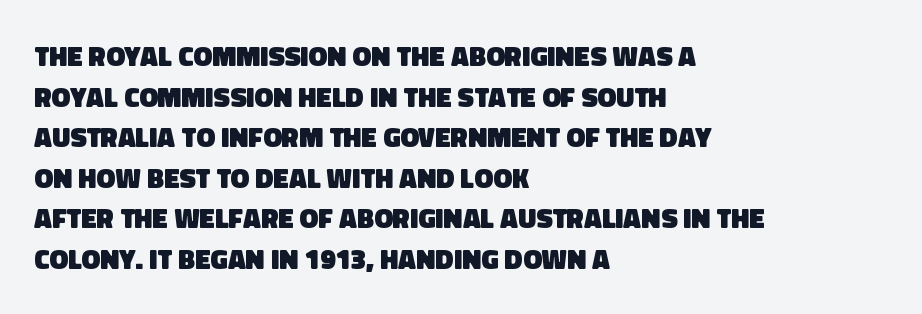
Q: Is the text bold? A: Yes.
Q: Is the typeface a serif or a sans-serif typeface? A: Sans-serif.
Q: Is the text underlined? A: No.
Q: How is the paragraph aligned? A: Left-aligned.
Q: Is the spacing between letters normal or unusually wide? A: Normal.
Q: Is the spacing between lines tight, normal or loose? A: Normal.
Q: Width (condensed, normal, or wide)? A: Normal.
Q: Stroke contrast? A: Low.
Q: x-height? A: Large.
Q: Monospaced? A: No.
